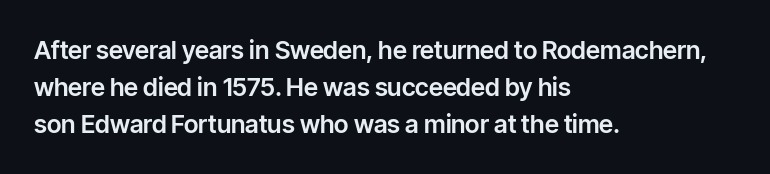
The space beneath each line is pristine and unruled. Compared with typical paragraphs, the rows here are spaced about the same. Notice how the passage keeps a crisp vertical edge on the left only. Short note: letters normally spaced.
